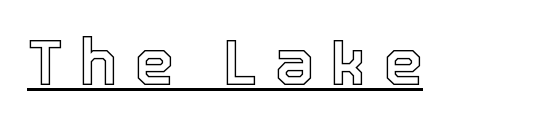
Q: Is the text italic (slanted)? A: No, it is upright.
Q: Is the text underlined? A: Yes.
Q: Is the spacing between letters normal or unusually wide? A: Unusually wide.
Q: Width (condensed, normal, or wide)? A: Normal.
Q: x-height? A: Medium.
Q: Monospaced? A: No.
